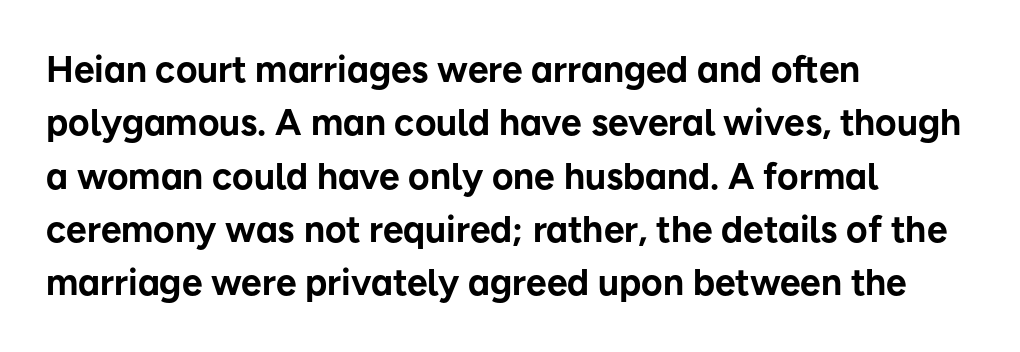
Q: Is the text bold? A: Yes.
Q: Is the text italic (slanted)? A: No, it is upright.
Q: Is the typeface a serif or a sans-serif typeface? A: Sans-serif.
Q: Is the text underlined? A: No.
Q: How is the paragraph aligned? A: Left-aligned.
Q: Is the spacing between letters normal or unusually wide? A: Normal.
Q: Is the spacing between lines tight, normal or loose? A: Normal.
Q: Width (condensed, normal, or wide)? A: Normal.
Q: Stroke contrast? A: Low.
Q: x-height? A: Medium.
Q: Monospaced? A: No.
